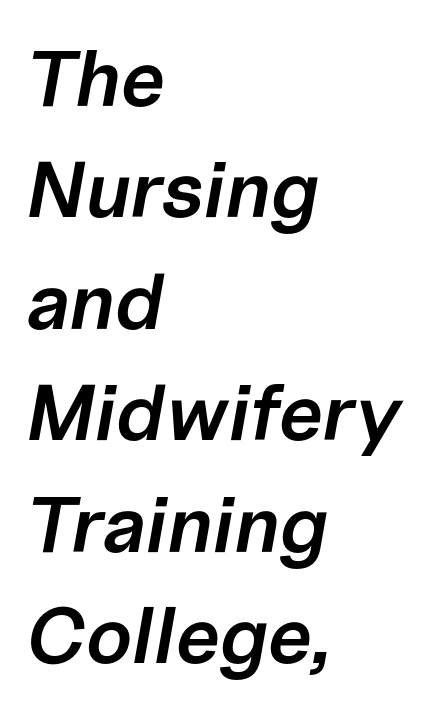
Each glyph is drawn with semibold strokes, heavier than normal yet not fully bold. Visually the block forms a straight wall on the left and a jagged coastline on the right. Evenly set lines give the paragraph a standard silhouette. It's the slanting kind of type.
